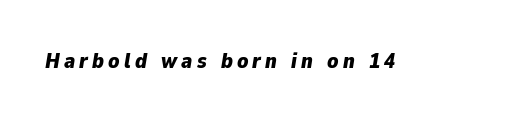
The strip under each line holds only bare page. The whole block is typeset with a tilt. The face used here has the dense, thick strokes of a bold.
